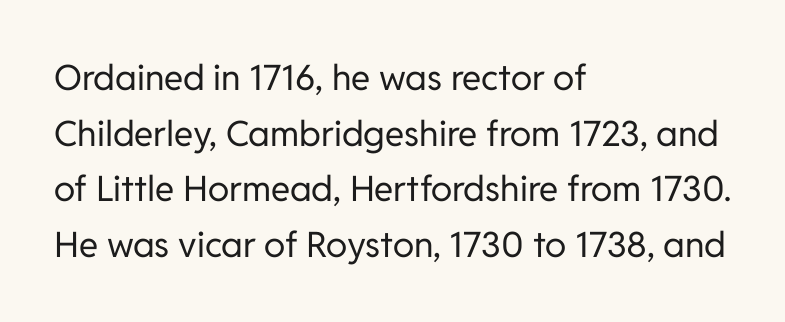
{"serif": "no", "italic": "no", "bold": "no", "weight": "regular", "width": "normal", "stroke_contrast": "low", "x_height": "medium", "monospaced": "no", "underline": "no", "align": "left", "line_spacing": "normal", "line_spacing_ratio": 1.59, "letter_spacing": "normal", "letter_spacing_em": 0.0, "glyph_px": 35}
